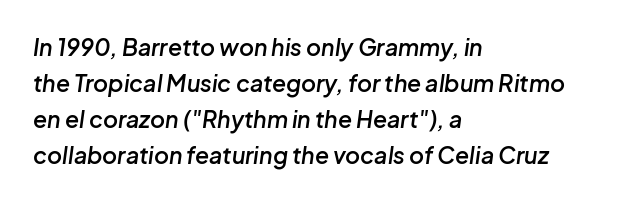
The image shows 23 px text type, italic (leaning right); set left-aligned, normal line spacing (1.56x), normal letter spacing, not underlined.
